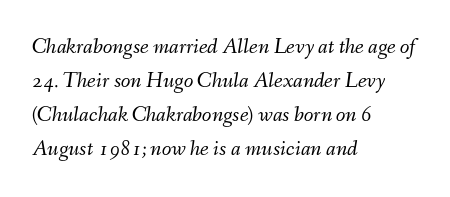
{"italic": "yes", "lean": "right", "slant_degrees": 9, "bold": "no", "underline": "no", "align": "left", "line_spacing": "normal", "line_spacing_ratio": 1.55, "letter_spacing": "normal", "letter_spacing_em": 0.0, "glyph_px": 22}
